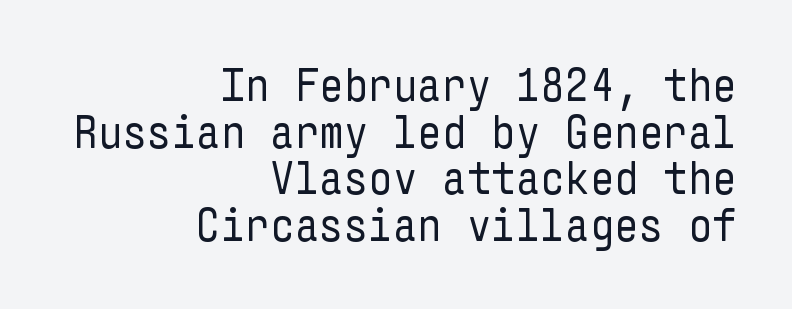
{"serif": "no", "italic": "no", "bold": "no", "weight": "regular", "width": "condensed", "stroke_contrast": "low", "x_height": "medium", "underline": "no", "align": "right", "line_spacing": "tight", "line_spacing_ratio": 0.97, "letter_spacing": "normal", "letter_spacing_em": 0.0, "glyph_px": 48}
